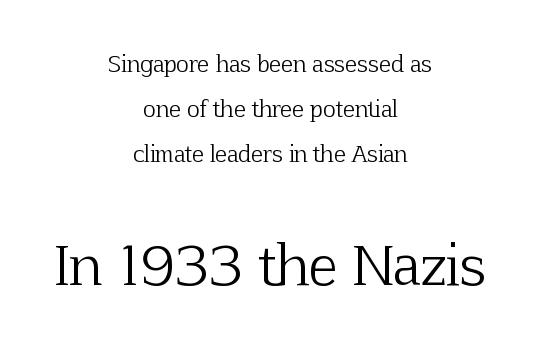
The image shows 54 px light serif type, upright; set centered, loose line spacing (2.05x), normal letter spacing, not underlined; the second (bottom) block is 2.45x larger; low stroke contrast and a medium x-height.
